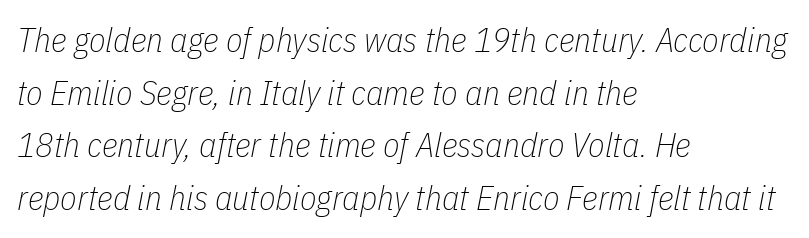
The specimen omits any rule beneath the text block's lines. Stroke thickness stays within the range of a standard reading face or lighter. A typesetter would call this proportional, since set widths differ per character. The compositor pushed each line to the left boundary. Emphasis-style slanted type is in use. Does the leading feel generous? No, just average.
